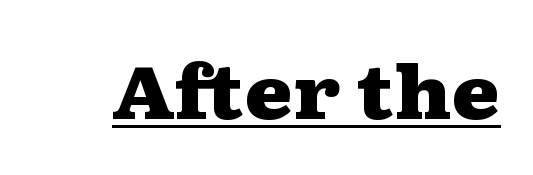
A serif font was chosen for this passage. Tall strokes in this sample are plumb rather than angled. Looks like regular typesetting: each glyph gets only the width it needs. Is there an underline? Yes — a line sits under the letters. Tracking value appears to be zero — textbook default spacing.
